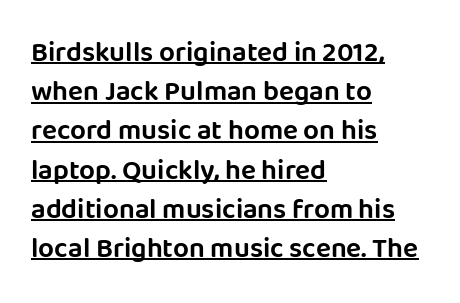
It's the straight-up-and-down kind of type. Do the characters align in a grid? No, the font is proportional. Regarding leading, the lines here are spaced in the standard way. Horizontally, the lines are justified to the leading edge only. Characters follow at the spacing the type designer built in. Caption: lettering with a line underneath.
